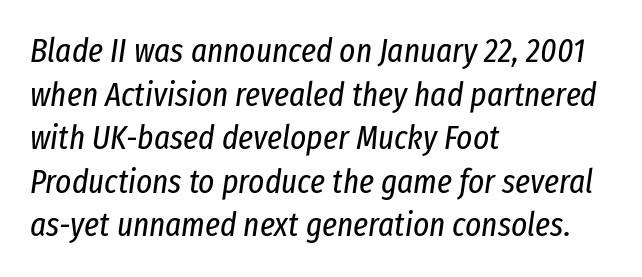
Compared with a typical body face, this is equally light or lighter still. Yep, that's italic — everything's leaning. Spacing between characters is what you'd get straight out of the box. A typesetter would call this proportional, since set widths differ per character. The vertical gap from one line to the next is medium. The specimen omits any rule beneath the text block's lines.
